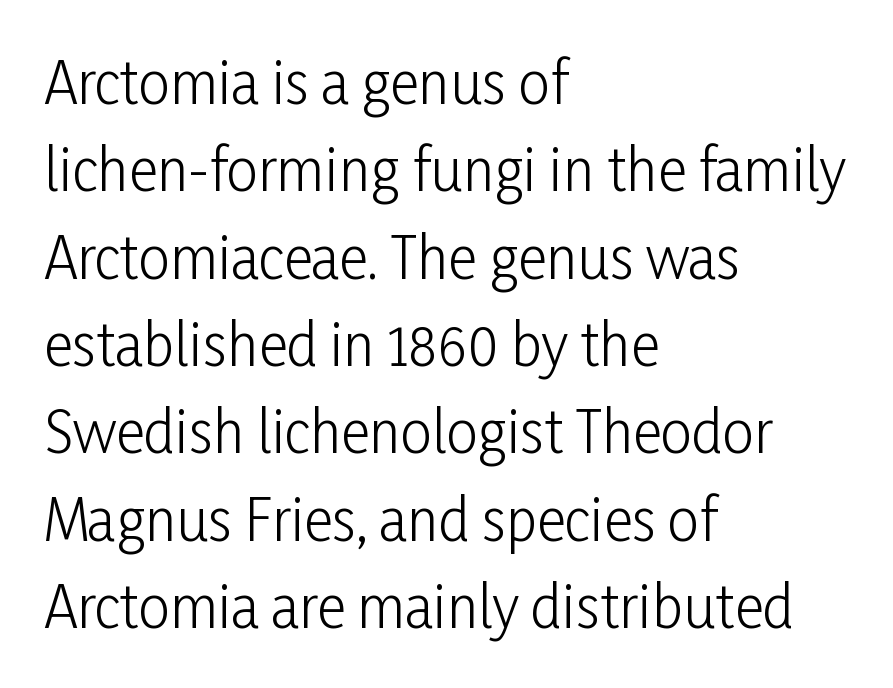
{"serif": "no", "italic": "no", "bold": "no", "weight": "light", "width": "condensed", "stroke_contrast": "low", "x_height": "medium", "monospaced": "no", "underline": "no", "align": "left", "line_spacing": "normal", "line_spacing_ratio": 1.56, "letter_spacing": "normal", "letter_spacing_em": 0.0, "glyph_px": 56}
